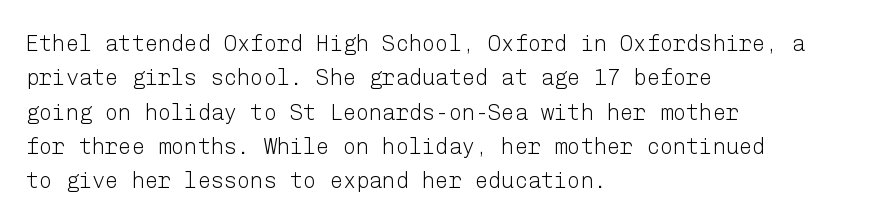
The specimen reads as upright at a glance. Is the stroke heavy? The answer is a plain regular-or-lighter. Clear beneath every line of the passage. Notice how descenders clear the ascenders below comfortably — that's standard leading.
